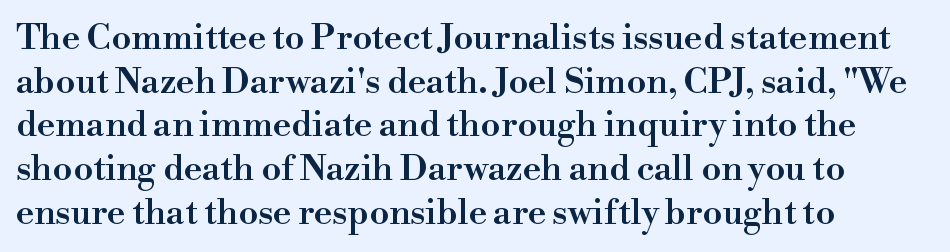
The characters display serif detailing at their extremities. Looks like regular typesetting: each glyph gets only the width it needs. Vertical spacing — default. Standard letterfit; no display-style spreading of the glyphs. The baseline area is clear. Where is the straight margin? On the left.
